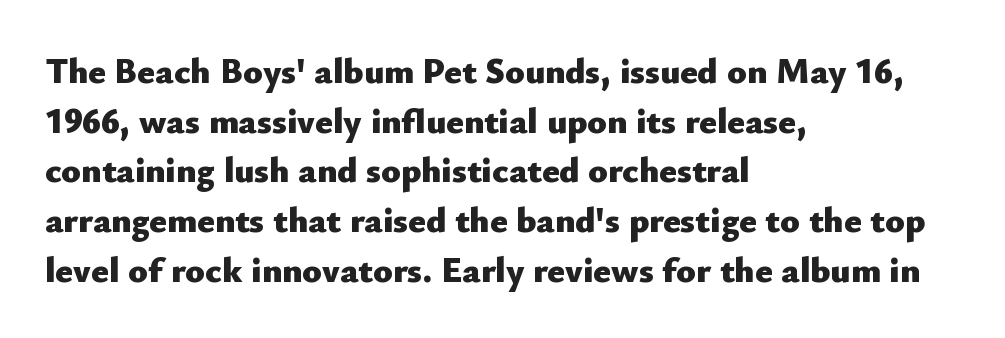
{"serif": "no", "italic": "no", "bold": "yes", "weight": "heavy", "width": "normal", "stroke_contrast": "low", "x_height": "small", "monospaced": "no", "underline": "no", "align": "left", "line_spacing": "normal", "line_spacing_ratio": 1.38, "letter_spacing": "normal", "letter_spacing_em": 0.0, "glyph_px": 36}
